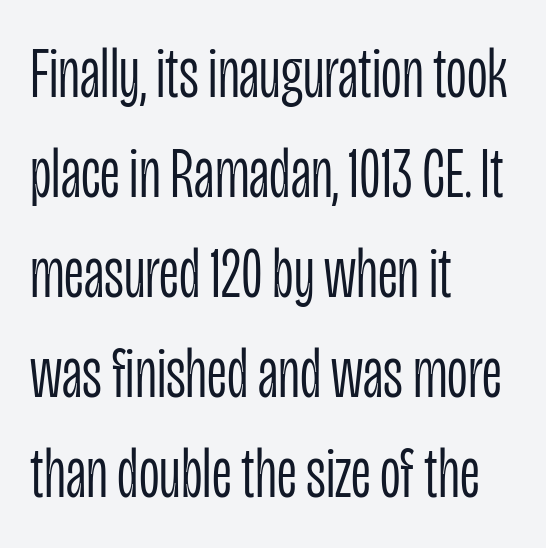
Q: Is the text bold? A: No.
Q: Is the text italic (slanted)? A: No, it is upright.
Q: Is the typeface a serif or a sans-serif typeface? A: Sans-serif.
Q: Is the text underlined? A: No.
Q: How is the paragraph aligned? A: Left-aligned.
Q: Is the spacing between letters normal or unusually wide? A: Normal.
Q: Is the spacing between lines tight, normal or loose? A: Normal.
Q: Width (condensed, normal, or wide)? A: Condensed.
Q: Stroke contrast? A: Low.
Q: x-height? A: Large.
Q: Monospaced? A: No.
